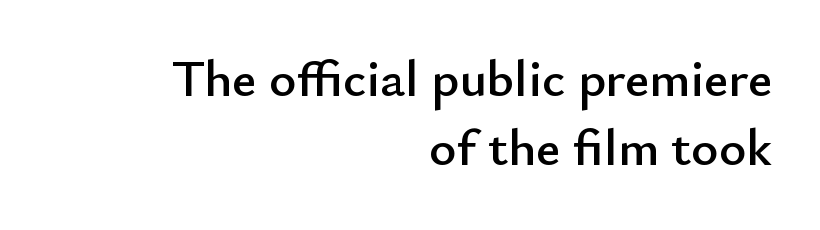
{"serif": "no", "italic": "no", "width": "normal", "stroke_contrast": "low", "x_height": "small", "monospaced": "no", "underline": "no", "align": "right", "line_spacing": "normal", "line_spacing_ratio": 1.33, "letter_spacing": "normal", "letter_spacing_em": 0.0, "glyph_px": 52}
